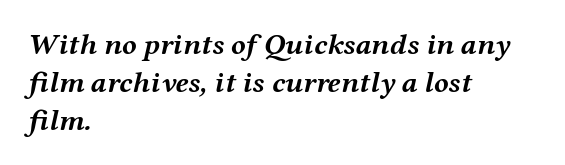
On the weight axis this lands at bold, roughly 700. Reading down the column, the eye jumps a familiar distance to each next line. The face used here has a pronounced slope to its letters. A typesetter would call this proportional, since set widths differ per character. The glyphs are unaccompanied by any horizontal stroke below them. Look at the tracking — it's just the regular setting, nothing added.
